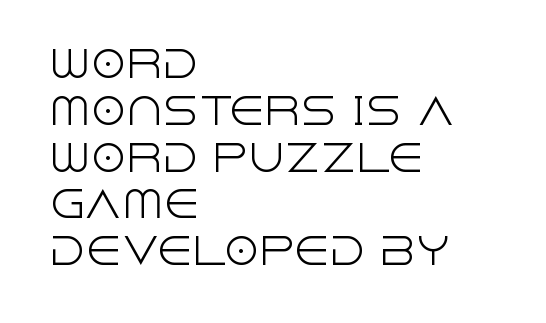
The image shows 36 px light sans-serif type, upright; set left-aligned, normal line spacing (1.3x), normal letter spacing, not underlined; a large x-height.
